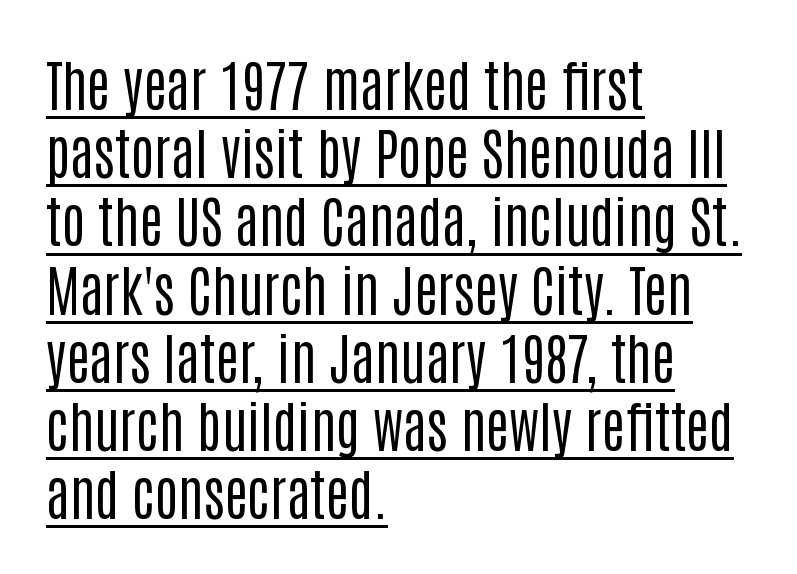
{"serif": "no", "italic": "no", "bold": "no", "weight": "regular", "width": "condensed", "stroke_contrast": "low", "x_height": "large", "monospaced": "no", "underline": "yes", "align": "left", "line_spacing_ratio": 1.24, "letter_spacing": "normal", "letter_spacing_em": 0.0, "glyph_px": 55}
